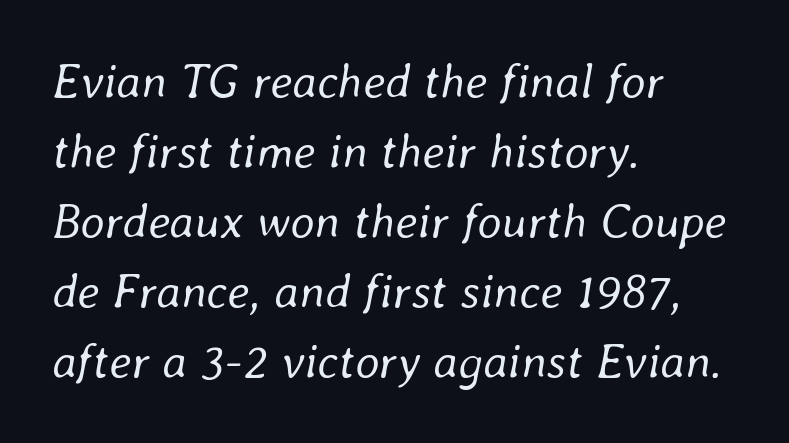
{"italic": "yes", "lean": "right", "slant_degrees": 8, "bold": "no", "weight": "regular", "width": "normal", "stroke_contrast": "low", "x_height": "medium", "monospaced": "no", "underline": "no", "align": "left", "line_spacing": "normal", "line_spacing_ratio": 1.46, "letter_spacing": "normal", "letter_spacing_em": 0.0, "glyph_px": 48}
